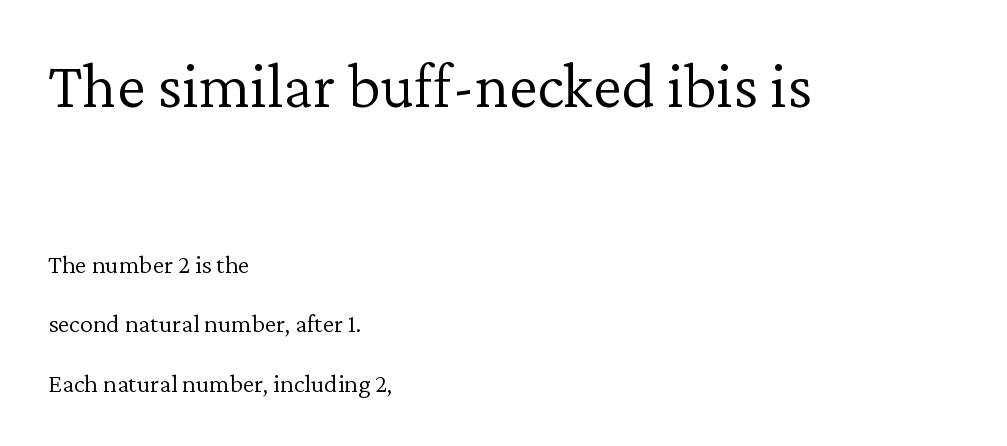
{"serif": "yes", "italic": "no", "bold": "no", "weight": "light", "width": "normal", "stroke_contrast": "low", "x_height": "medium", "monospaced": "no", "underline": "no", "align": "left", "line_spacing": "loose", "line_spacing_ratio": 2.29, "letter_spacing": "normal", "letter_spacing_em": 0.0, "larger_block": "first", "size_ratio": 2.5, "glyph_px": 65}
